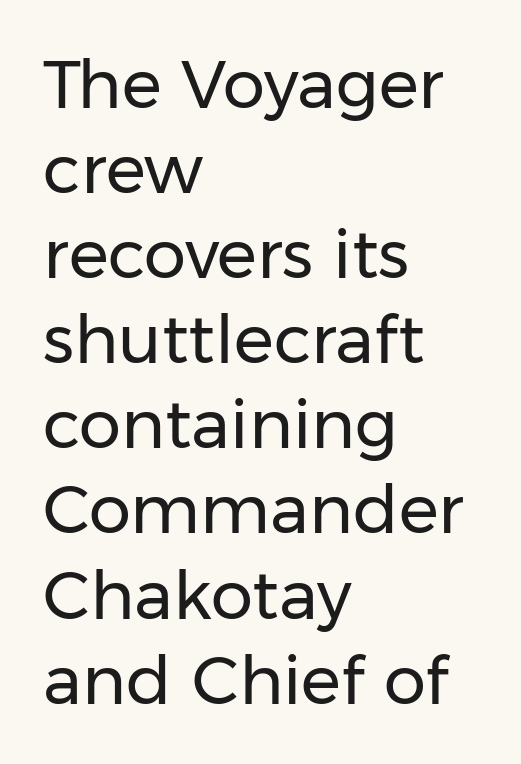
The rendering shows plain stroke endings on the letterforms — a sans-serif design. The passage shown stacks its lines at a standard gap. No extra tracking has been applied to these lines. Anything drawn beneath the words? Only blank space.
